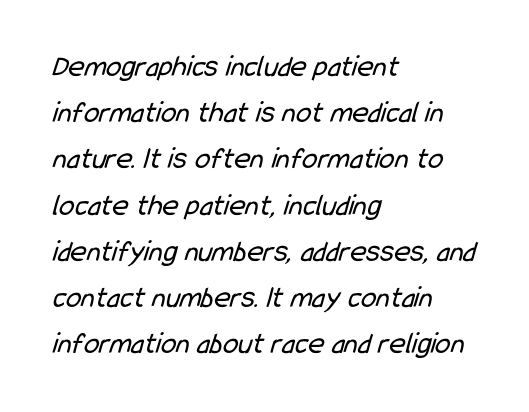
Q: Is the text bold? A: No.
Q: Is the typeface a serif or a sans-serif typeface? A: Sans-serif.
Q: Is the text underlined? A: No.
Q: How is the paragraph aligned? A: Left-aligned.
Q: Is the spacing between letters normal or unusually wide? A: Normal.
Q: Is the spacing between lines tight, normal or loose? A: Normal.
Q: Width (condensed, normal, or wide)? A: Condensed.
Q: Stroke contrast? A: Low.
Q: x-height? A: Medium.
Q: Monospaced? A: No.
